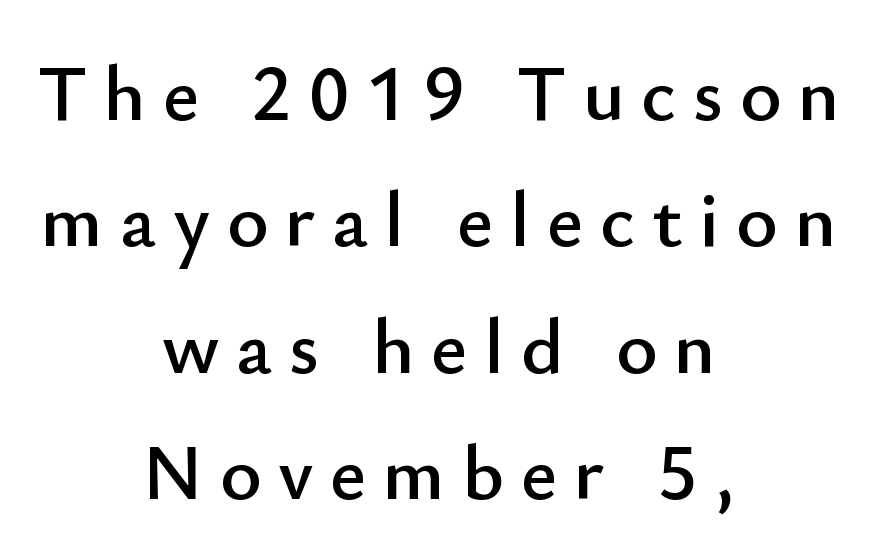
{"serif": "no", "italic": "no", "width": "normal", "stroke_contrast": "low", "x_height": "small", "monospaced": "no", "underline": "no", "align": "center", "line_spacing": "normal", "line_spacing_ratio": 1.6, "letter_spacing": "wide", "letter_spacing_em": 0.21, "glyph_px": 79}
